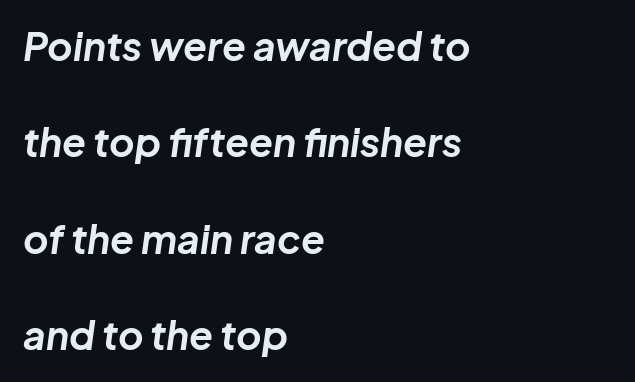
{"italic": "yes", "lean": "right", "slant_degrees": 8, "bold": "yes", "weight": "bold", "width": "normal", "stroke_contrast": "low", "x_height": "medium", "monospaced": "no", "underline": "no", "align": "left", "line_spacing": "loose", "line_spacing_ratio": 2.47, "letter_spacing": "normal", "letter_spacing_em": 0.0, "glyph_px": 39}
